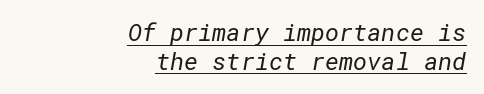
No extra ink here — the face is not bold. All the whitespace from short lines collects on the left. Looks like someone drew a line under every word here. Spacing between characters is what you'd get straight out of the box.
